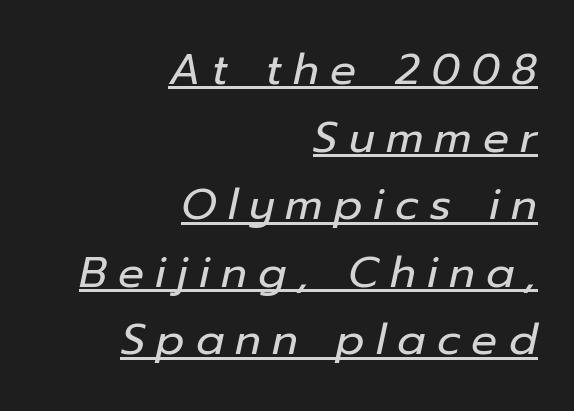
The image shows 43 px regular-weight type, italic (leaning right); set right-aligned, normal line spacing (1.57x), unusually wide letter spacing (+0.26 em), underlined; low stroke contrast and a medium x-height.
